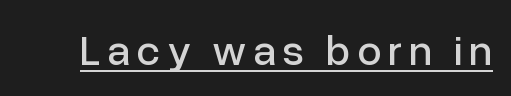
Q: Is the text italic (slanted)? A: No, it is upright.
Q: Is the typeface a serif or a sans-serif typeface? A: Sans-serif.
Q: Is the text underlined? A: Yes.
Q: Width (condensed, normal, or wide)? A: Normal.
Q: Stroke contrast? A: Low.
Q: x-height? A: Medium.
Q: Monospaced? A: No.
